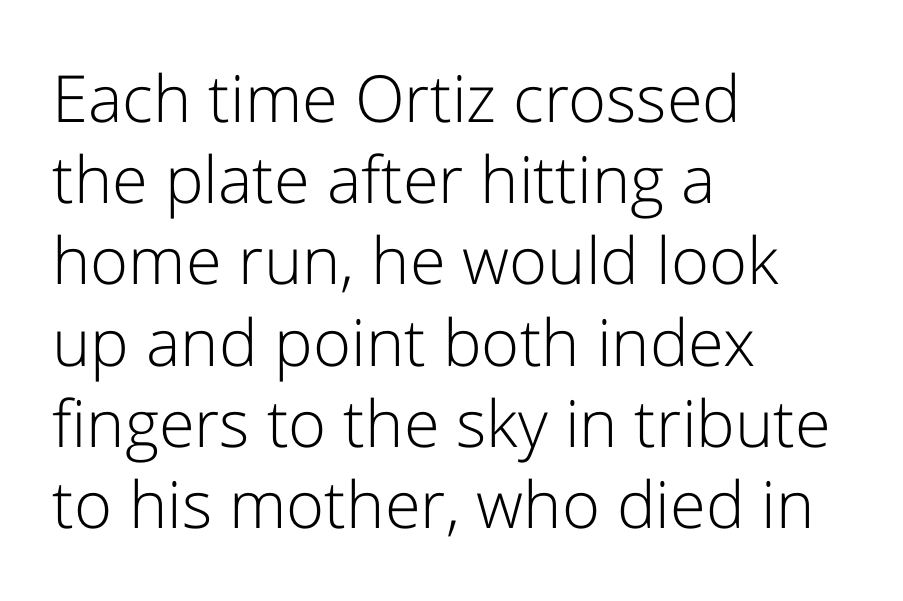
The image shows 65 px light sans-serif type, upright; set left-aligned, normal line spacing (1.25x), normal letter spacing, not underlined; low stroke contrast and a medium x-height.
